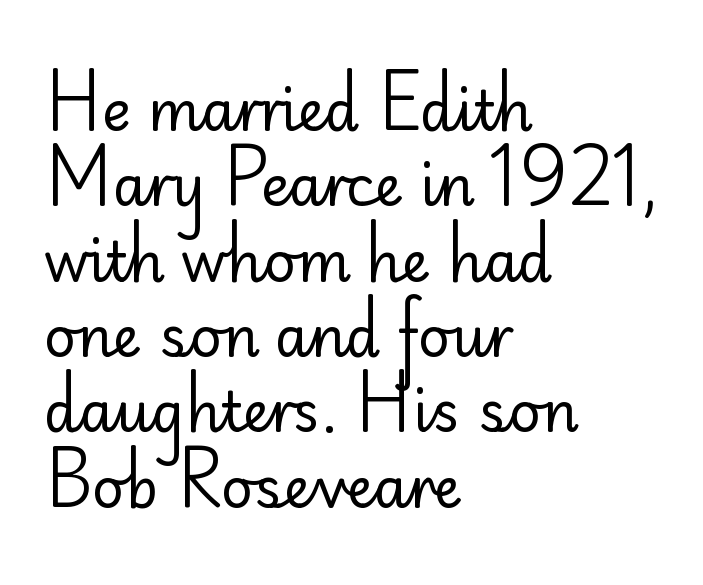
{"serif": "no", "italic": "no", "bold": "no", "weight": "regular", "width": "normal", "stroke_contrast": "low", "x_height": "small", "monospaced": "no", "underline": "no", "align": "left", "line_spacing": "normal", "line_spacing_ratio": 1.37, "letter_spacing": "normal", "letter_spacing_em": 0.0, "glyph_px": 55}
